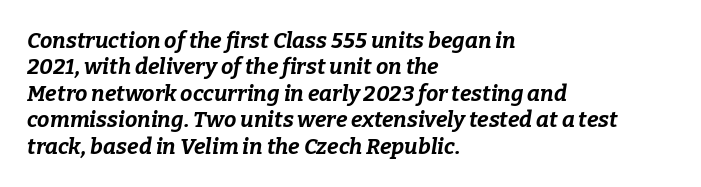
Q: Is the text bold? A: Yes.
Q: Is the text italic (slanted)? A: Yes, it leans right by about 9 degrees.
Q: Is the text underlined? A: No.
Q: How is the paragraph aligned? A: Left-aligned.
Q: Is the spacing between letters normal or unusually wide? A: Normal.
